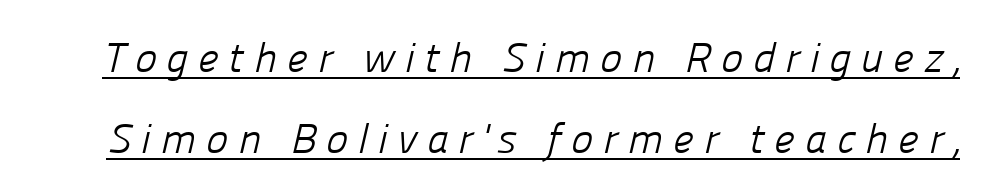
The image shows 42 px light sans-serif type; set loose line spacing (1.92x), unusually wide letter spacing (+0.23 em), underlined; low stroke contrast and a medium x-height.
